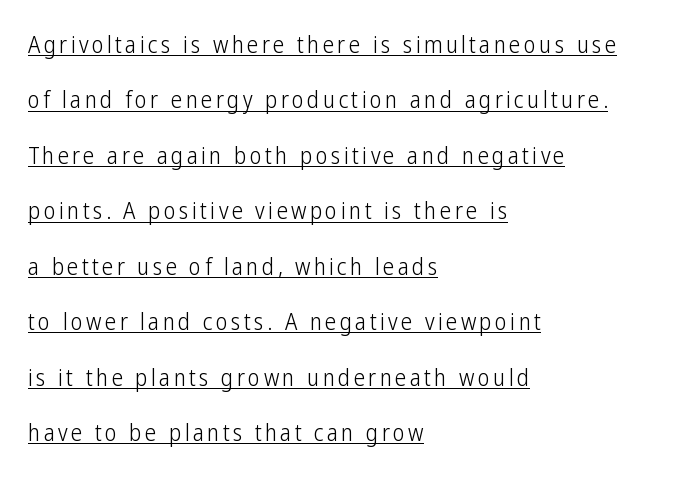
Notice how the passage keeps a crisp vertical edge on the left only. Think standard paragraph weight, or any step lighter than that. Rendered with straight, roman letterforms. Students, observe: this is what heavily led, spacious text looks like.
